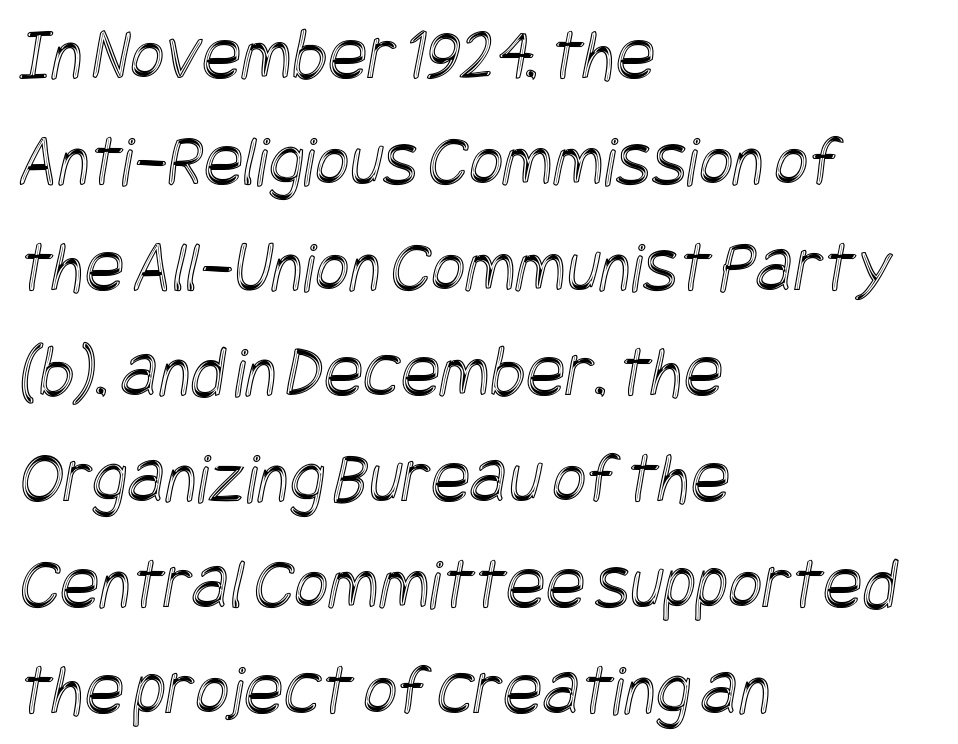
Q: Is the text underlined? A: No.
Q: How is the paragraph aligned? A: Left-aligned.
Q: Is the spacing between letters normal or unusually wide? A: Normal.
Q: Is the spacing between lines tight, normal or loose? A: Normal.
Q: Width (condensed, normal, or wide)? A: Condensed.
Q: x-height? A: Large.
